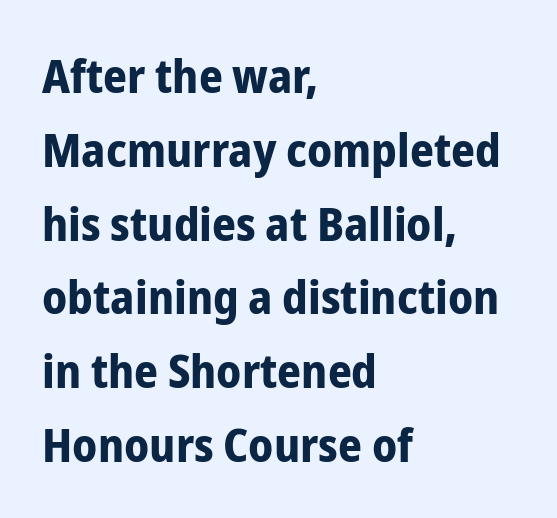
{"serif": "no", "italic": "no", "bold": "yes", "weight": "bold", "width": "condensed", "stroke_contrast": "low", "x_height": "medium", "monospaced": "no", "underline": "no", "align": "left", "line_spacing": "normal", "line_spacing_ratio": 1.57, "letter_spacing": "normal", "letter_spacing_em": 0.0, "glyph_px": 47}
